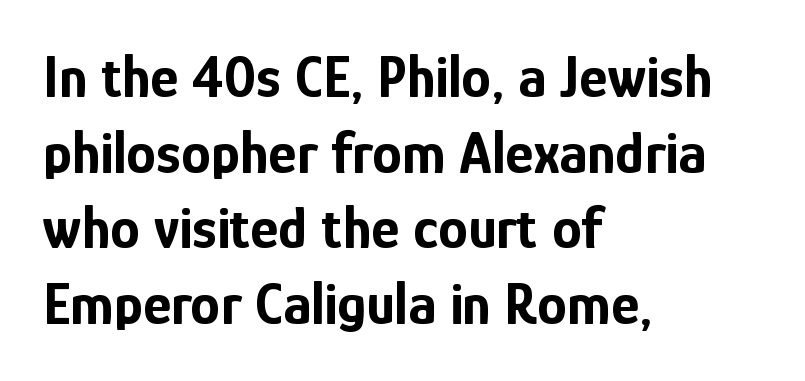
Q: Is the text bold? A: Yes.
Q: Is the text italic (slanted)? A: No, it is upright.
Q: Is the typeface a serif or a sans-serif typeface? A: Sans-serif.
Q: Is the text underlined? A: No.
Q: How is the paragraph aligned? A: Left-aligned.
Q: Is the spacing between letters normal or unusually wide? A: Normal.
Q: Is the spacing between lines tight, normal or loose? A: Normal.
Q: Width (condensed, normal, or wide)? A: Condensed.
Q: Stroke contrast? A: Low.
Q: x-height? A: Medium.
Q: Monospaced? A: No.
